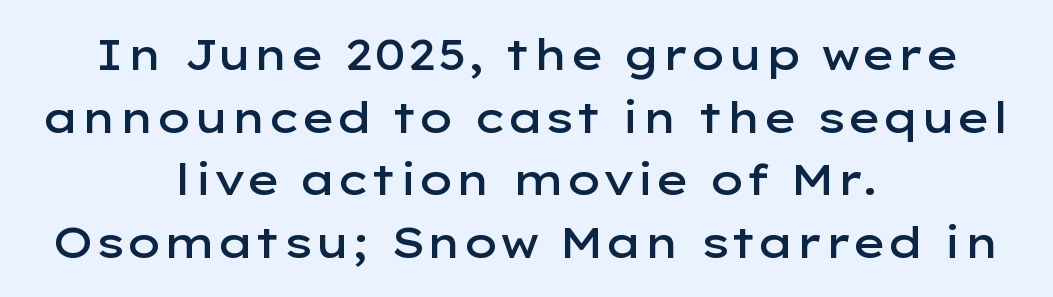
{"serif": "no", "italic": "no", "bold": "semi", "weight": "semibold", "width": "wide", "stroke_contrast": "low", "x_height": "medium", "monospaced": "no", "underline": "no", "align": "center", "line_spacing": "normal", "line_spacing_ratio": 1.49, "letter_spacing": "normal", "letter_spacing_em": 0.0, "glyph_px": 42}
